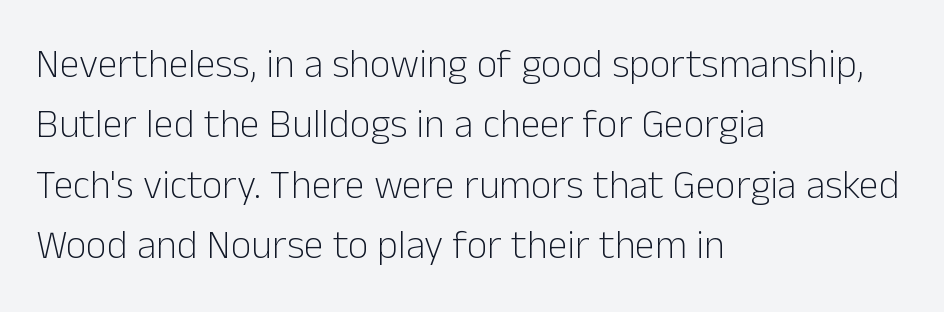
{"serif": "no", "italic": "no", "bold": "no", "weight": "light", "width": "normal", "stroke_contrast": "low", "x_height": "medium", "monospaced": "no", "underline": "no", "align": "left", "line_spacing": "normal", "line_spacing_ratio": 1.51, "letter_spacing": "normal", "letter_spacing_em": 0.0, "glyph_px": 40}
